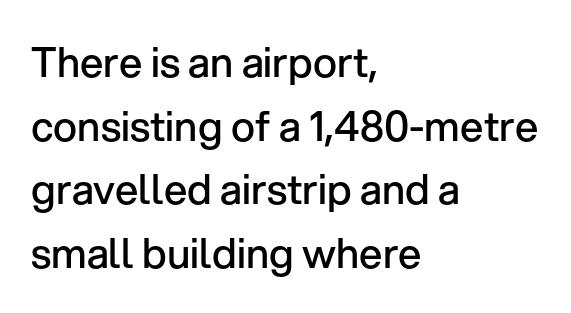
The image shows 41 px semibold sans-serif type, upright; set left-aligned, normal line spacing (1.55x), normal letter spacing, not underlined; low stroke contrast and a medium x-height.
